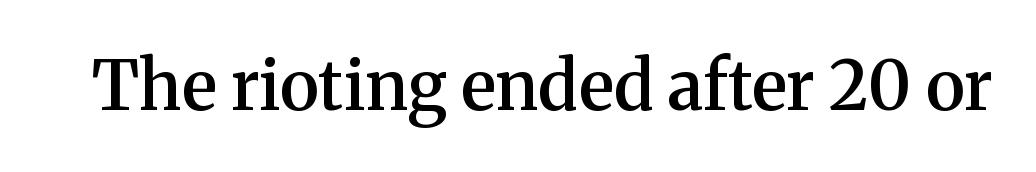
Set as a demibold, roughly 600 on the weight scale. Each letter keeps its own natural width here, so spacing adapts to shape. The tracking reads as untouched default to a designer's eye. The letters stand straight up with perfectly vertical stems. Each row of text sits above clean, open space. Classification — serif.
